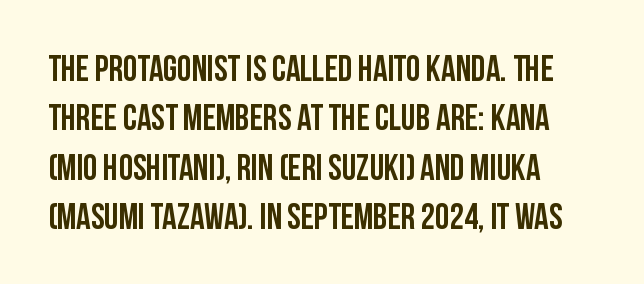
The image shows 36 px semibold, condensed sans-serif type, upright; set left-aligned, normal line spacing (1.37x), normal letter spacing, not underlined; low stroke contrast and a large x-height.
